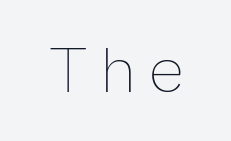
{"italic": "no", "bold": "no", "weight": "thin", "width": "condensed", "stroke_contrast": "low", "x_height": "medium", "monospaced": "no", "underline": "no", "letter_spacing": "wide", "letter_spacing_em": 0.24, "glyph_px": 66}
